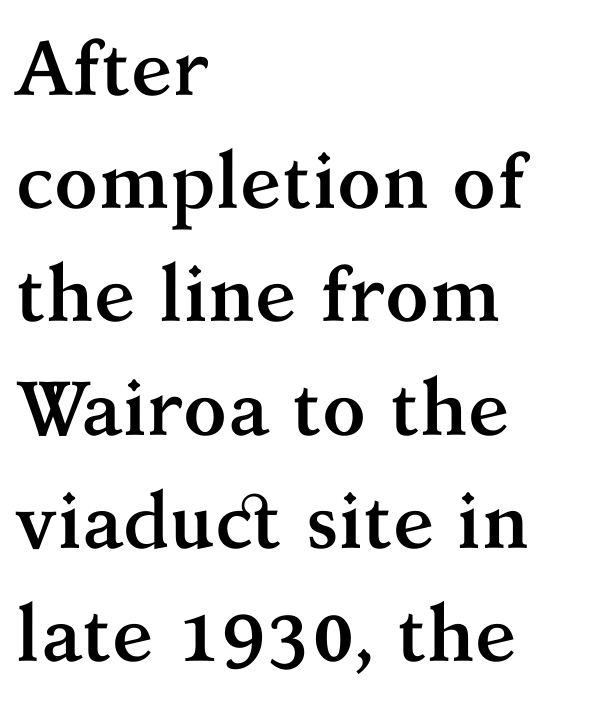
Anything drawn beneath the words? Only blank space. Where is the straight margin? On the left. Little horizontal feet cap the strokes, marking this as serif type. Each letter keeps its own natural width here, so spacing adapts to shape. In terms of weight, the rendering is a true, heavy bold.
